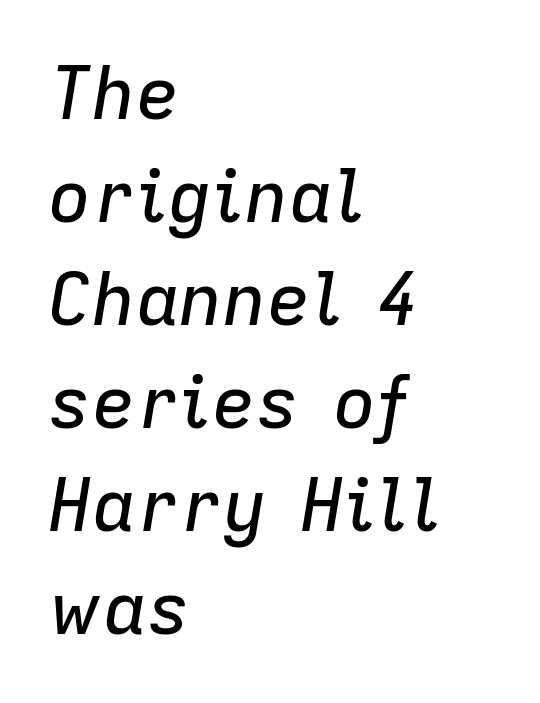
The image shows 73 px text type, italic (leaning right); set left-aligned, normal line spacing (1.41x), normal letter spacing, not underlined; low stroke contrast and a medium x-height.
